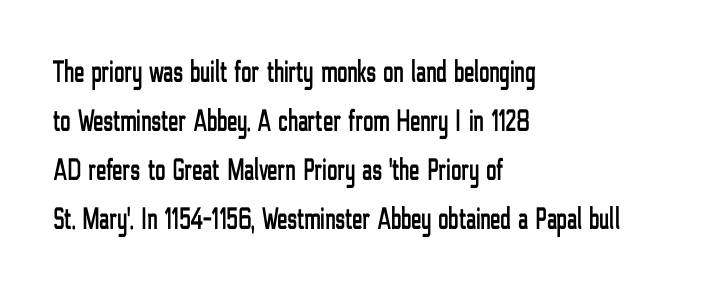
The letters advance in unequal steps, a hallmark of proportional type. Regarding serifs, this sample does without them. Inter-character spacing is left at the font's built-in metrics. Style check: upright.
